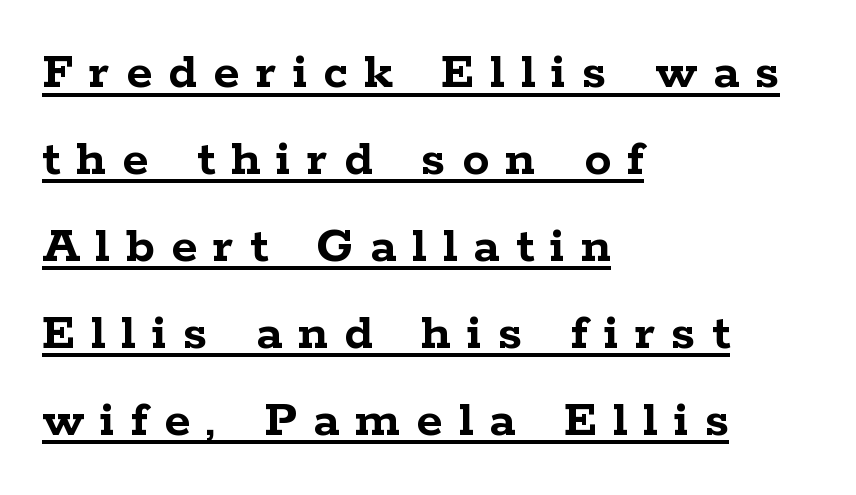
{"serif": "yes", "italic": "no", "bold": "yes", "weight": "semibold", "width": "wide", "stroke_contrast": "low", "x_height": "medium", "monospaced": "no", "underline": "yes", "align": "left", "line_spacing": "normal", "line_spacing_ratio": 1.61, "letter_spacing": "wide", "letter_spacing_em": 0.3, "glyph_px": 54}
